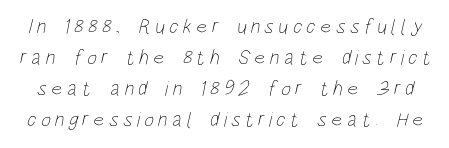
The image shows 21 px text type; set normal line spacing (1.48x), unusually wide letter spacing (+0.21 em), not underlined.
